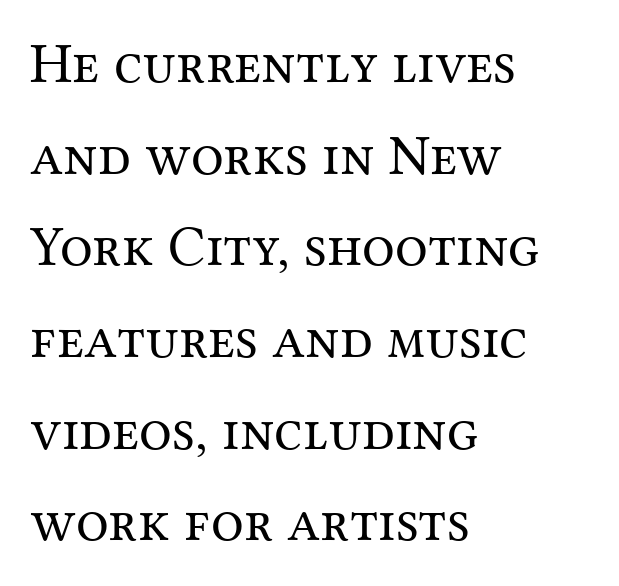
Words appear dense and cohesive because spacing is normal. Line spacing here is normal. Posture: upright roman. Character widths vary here, with narrow letters taking less room than wide ones.
